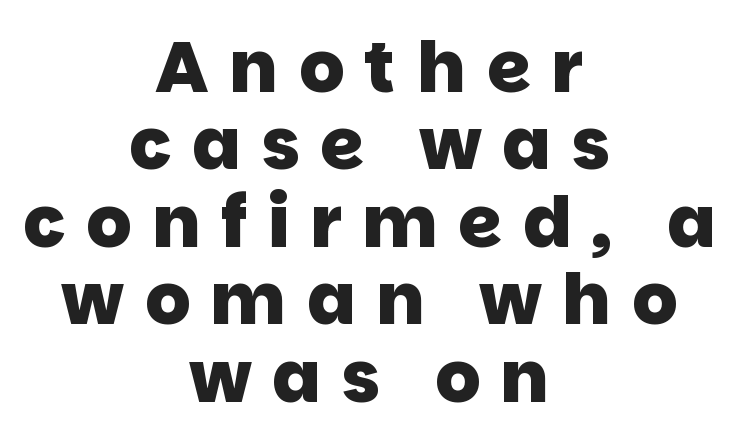
The image shows 71 px heavy sans-serif type; set centered, tight line spacing (1.09x), unusually wide letter spacing (+0.29 em), not underlined; low stroke contrast and a large x-height.
